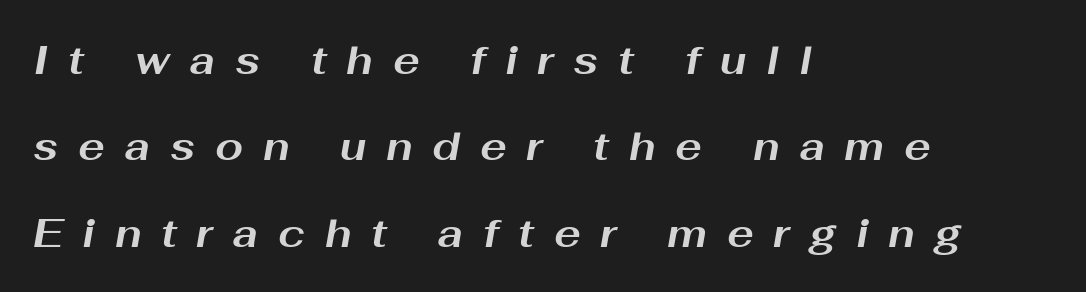
The image shows 40 px bold, wide type, italic (leaning right); set left-aligned, loose line spacing (2.16x), unusually wide letter spacing (+0.49 em), not underlined; medium stroke contrast and a medium x-height.
